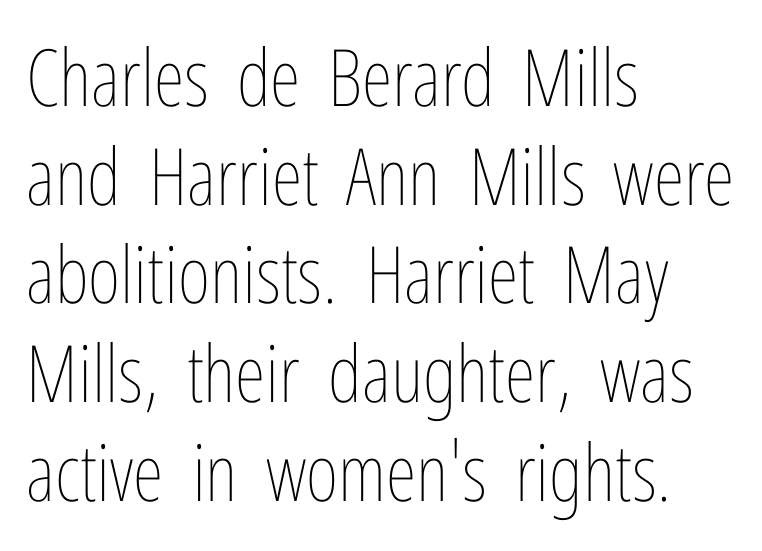
{"italic": "no", "bold": "no", "weight": "thin", "width": "condensed", "stroke_contrast": "low", "x_height": "medium", "monospaced": "no", "underline": "no", "align": "left", "line_spacing": "normal", "line_spacing_ratio": 1.25, "letter_spacing": "normal", "letter_spacing_em": 0.0, "glyph_px": 79}
